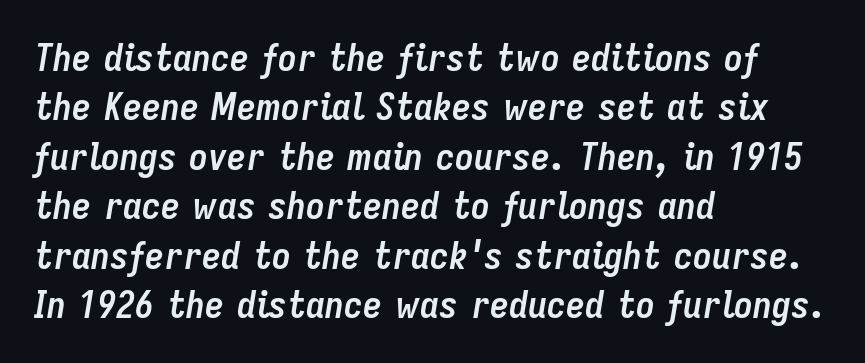
The tracking reads as untouched default to a designer's eye. A typesetter would call this proportional, since set widths differ per character. The face used here has a pronounced slope to its letters. The rows are spaced the way most documents space them.
